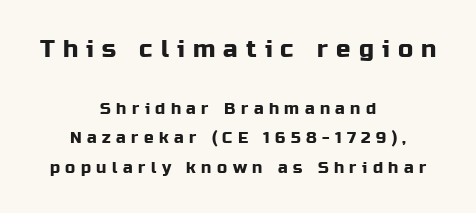
{"italic": "no", "underline": "no", "align": "center", "line_spacing_ratio": 1.85, "letter_spacing": "wide", "letter_spacing_em": 0.34, "larger_block": "first", "size_ratio": 1.5, "glyph_px": 24}
